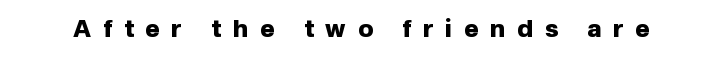
Q: Is the text bold? A: Yes.
Q: Is the text italic (slanted)? A: No, it is upright.
Q: Is the text underlined? A: No.
Q: Is the spacing between letters normal or unusually wide? A: Unusually wide.
